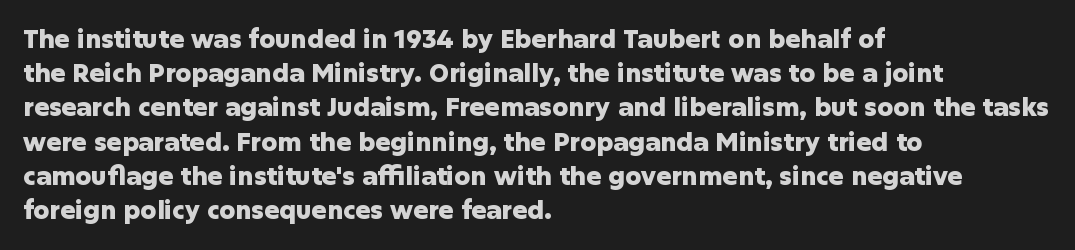
The lines in this sample share a left origin and differ only in where they stop. Summary of vertical rhythm: regular, with standard interline spacing. Italic: no, the glyphs are upright roman. The letterforms sit shoulder to shoulder at normal distance. Set as a true bold cut, around the 700 mark. The baseline area is clear.
